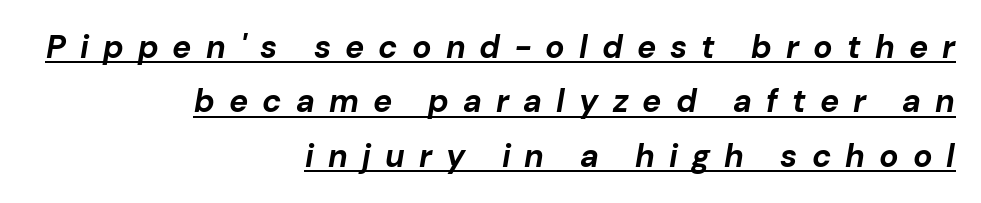
Q: Is the text bold? A: Yes.
Q: Is the text italic (slanted)? A: Yes, it leans right by about 10 degrees.
Q: Is the text underlined? A: Yes.
Q: How is the paragraph aligned? A: Right-aligned.
Q: Is the spacing between letters normal or unusually wide? A: Unusually wide.
Q: Is the spacing between lines tight, normal or loose? A: Normal.
Q: Width (condensed, normal, or wide)? A: Normal.
Q: Stroke contrast? A: Low.
Q: x-height? A: Medium.
Q: Monospaced? A: No.
